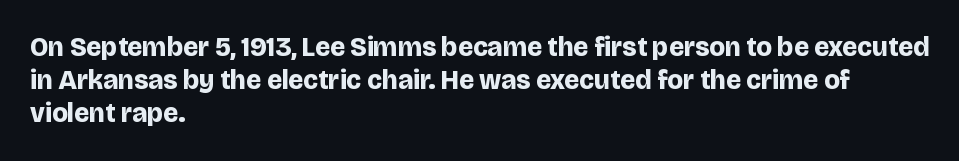
There is no visible air inserted between adjacent glyphs. In terms of weight, the rendering is a true, heavy bold. Visually the block forms a straight wall on the left and a jagged coastline on the right. Lines of text with bare space underneath. If you drew a line through each stem, it would be perfectly vertical.
